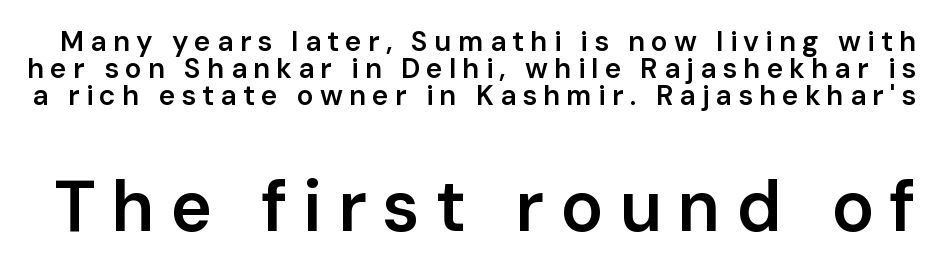
Rendered with straight, roman letterforms. Note: smaller setting up top, larger setting below. Each glyph is drawn with semibold strokes, heavier than normal yet not fully bold. Loose tracking; the words dissolve into strings of separated letters. This sample has the flowing, uneven cadence of proportional lettering. Regarding serifs, this sample does without them.
